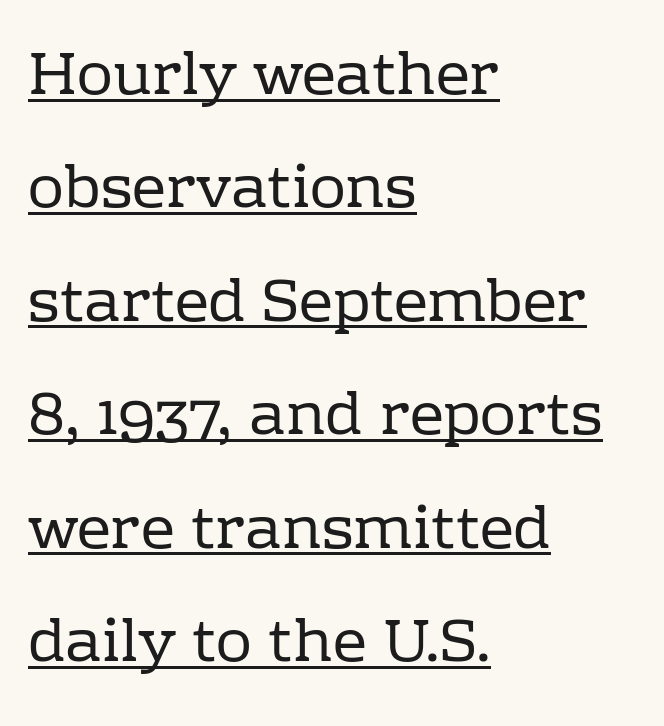
{"serif": "yes", "italic": "no", "bold": "no", "weight": "regular", "width": "normal", "stroke_contrast": "low", "x_height": "medium", "monospaced": "no", "underline": "yes", "align": "left", "line_spacing_ratio": 1.89, "letter_spacing": "normal", "letter_spacing_em": 0.0, "glyph_px": 60}
